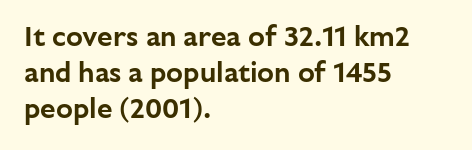
The image shows 28 px sans-serif type, upright; set left-aligned, normal line spacing (1.29x), normal letter spacing, not underlined; low stroke contrast and a medium x-height.
